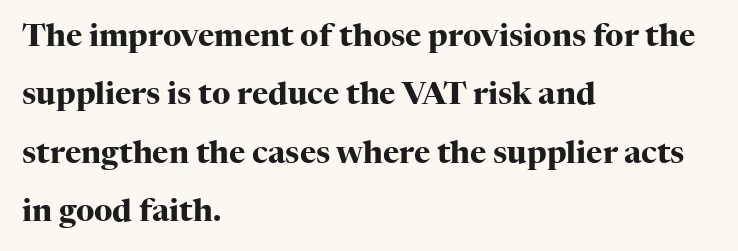
Is there any slant? The stems are plumb. The rendering shows small feet on the letterforms — a serif design. Its strokes are broad and dark, the hallmark of bold type. Alignment: flush left.
